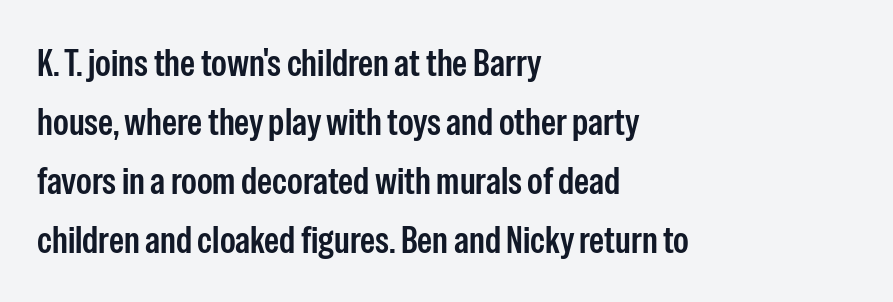
{"serif": "no", "italic": "no", "width": "condensed", "stroke_contrast": "low", "x_height": "medium", "monospaced": "no", "underline": "no", "align": "left", "line_spacing": "normal", "line_spacing_ratio": 1.55, "letter_spacing": "normal", "letter_spacing_em": 0.0, "glyph_px": 38}
